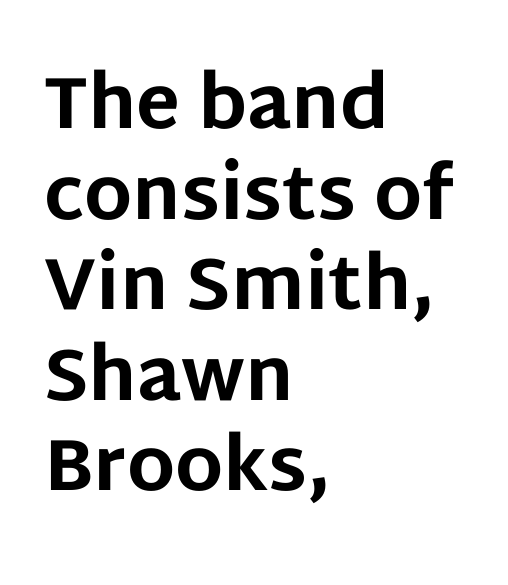
{"serif": "no", "italic": "no", "bold": "yes", "weight": "bold", "width": "normal", "stroke_contrast": "low", "x_height": "large", "monospaced": "no", "underline": "no", "align": "left", "line_spacing_ratio": 1.24, "letter_spacing": "normal", "letter_spacing_em": 0.0, "glyph_px": 73}
